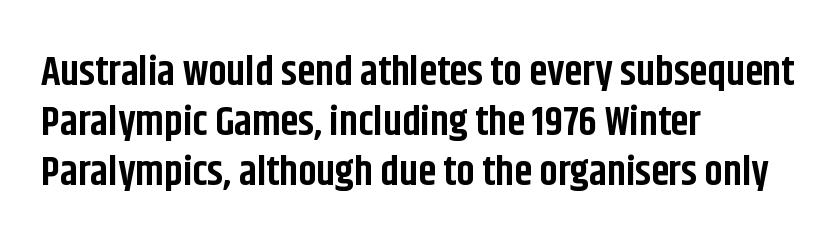
Q: Is the text bold? A: Yes.
Q: Is the text italic (slanted)? A: No, it is upright.
Q: Is the typeface a serif or a sans-serif typeface? A: Sans-serif.
Q: Is the text underlined? A: No.
Q: How is the paragraph aligned? A: Left-aligned.
Q: Is the spacing between letters normal or unusually wide? A: Normal.
Q: Width (condensed, normal, or wide)? A: Condensed.
Q: Stroke contrast? A: Low.
Q: x-height? A: Large.
Q: Monospaced? A: No.
